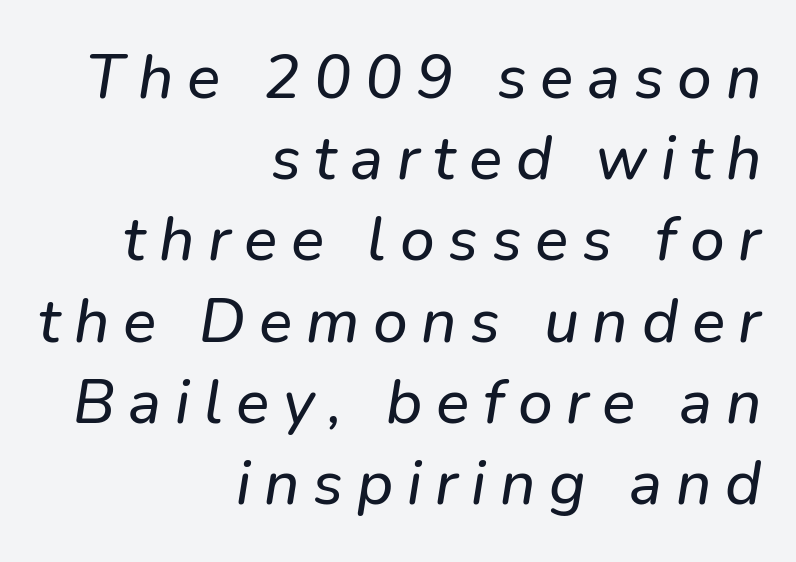
Q: Is the text italic (slanted)? A: Yes, it leans right by about 9 degrees.
Q: Is the text underlined? A: No.
Q: How is the paragraph aligned? A: Right-aligned.
Q: Is the spacing between letters normal or unusually wide? A: Unusually wide.
Q: Is the spacing between lines tight, normal or loose? A: Normal.
Q: Width (condensed, normal, or wide)? A: Normal.
Q: Stroke contrast? A: Low.
Q: x-height? A: Medium.
Q: Monospaced? A: No.
